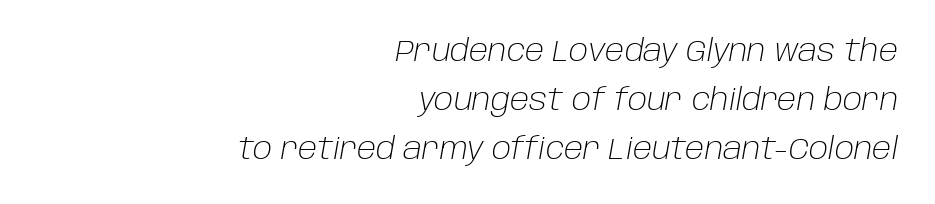
{"italic": "yes", "lean": "right", "slant_degrees": 10, "bold": "no", "weight": "light", "width": "normal", "stroke_contrast": "low", "x_height": "large", "monospaced": "no", "underline": "no", "align": "right", "line_spacing": "normal", "line_spacing_ratio": 1.63, "letter_spacing": "normal", "letter_spacing_em": 0.0, "glyph_px": 30}
